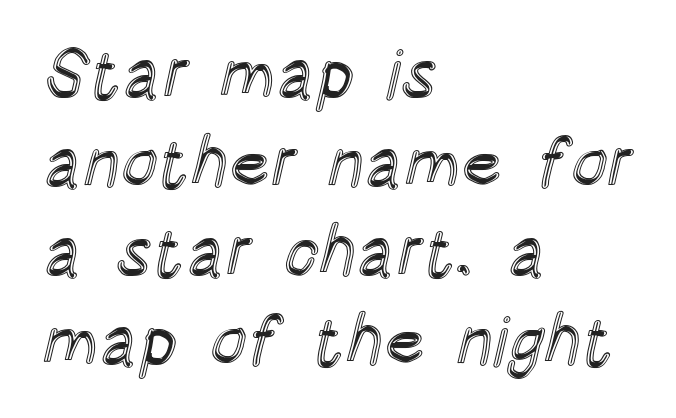
{"width": "condensed", "x_height": "large", "monospaced": "no", "underline": "no", "align": "left", "line_spacing": "normal", "line_spacing_ratio": 1.29, "letter_spacing": "normal", "letter_spacing_em": 0.0, "glyph_px": 69}
